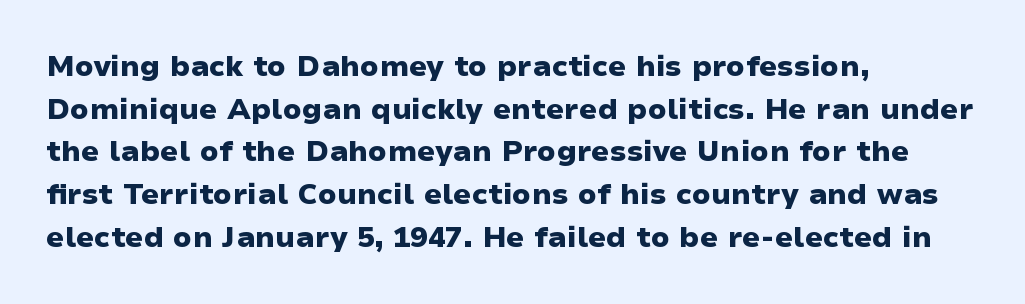
The image shows 29 px heavy, wide sans-serif type, upright; set left-aligned, normal line spacing (1.47x), normal letter spacing, not underlined; low stroke contrast and a medium x-height.
